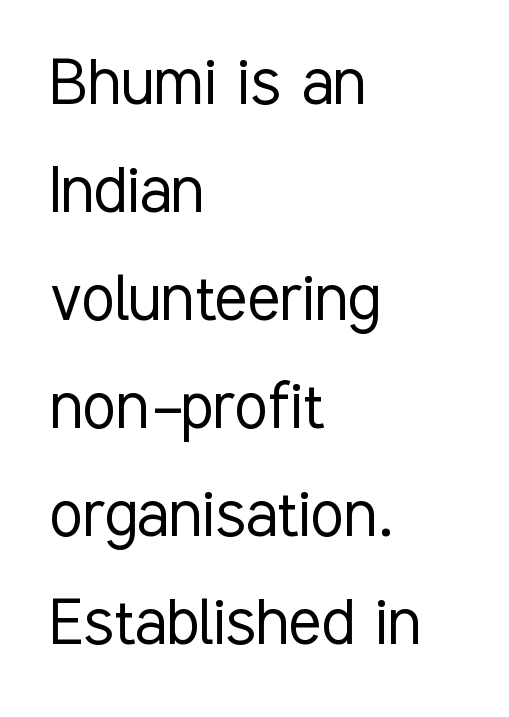
The image shows 76 px light, condensed sans-serif type, upright; set left-aligned, normal line spacing (1.42x), normal letter spacing, not underlined; low stroke contrast and a medium x-height.
